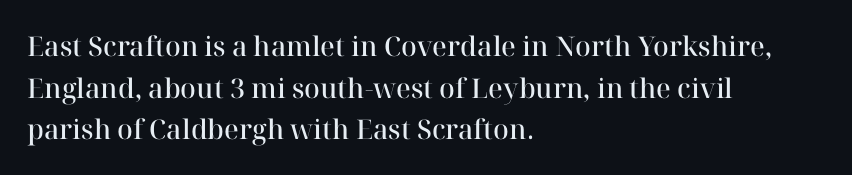
The foot of each line stays bare and open. Teacher's note: observe the even left margin — that is flush-left alignment. Summary of vertical rhythm: regular, with standard interline spacing. The typesetting leans somewhat heavy: a semibold. The lettering stays uniformly vertical, giving the passage a roman look.
